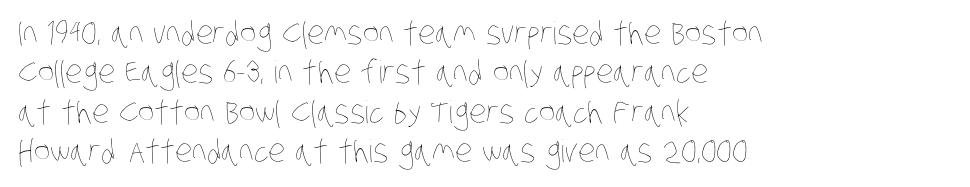
Q: Is the text bold? A: No.
Q: Is the text underlined? A: No.
Q: How is the paragraph aligned? A: Left-aligned.
Q: Is the spacing between letters normal or unusually wide? A: Normal.
Q: Is the spacing between lines tight, normal or loose? A: Normal.
Q: Width (condensed, normal, or wide)? A: Condensed.
Q: Stroke contrast? A: Low.
Q: x-height? A: Large.
Q: Monospaced? A: No.
